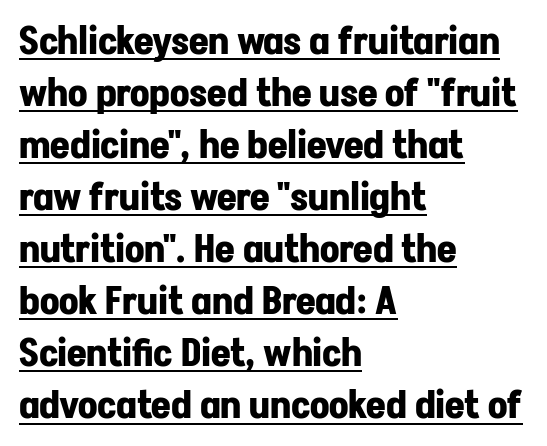
Q: Is the text bold? A: Yes.
Q: Is the text italic (slanted)? A: No, it is upright.
Q: Is the typeface a serif or a sans-serif typeface? A: Sans-serif.
Q: Is the text underlined? A: Yes.
Q: How is the paragraph aligned? A: Left-aligned.
Q: Is the spacing between letters normal or unusually wide? A: Normal.
Q: Is the spacing between lines tight, normal or loose? A: Normal.
Q: Width (condensed, normal, or wide)? A: Normal.
Q: Stroke contrast? A: Low.
Q: x-height? A: Medium.
Q: Monospaced? A: No.
